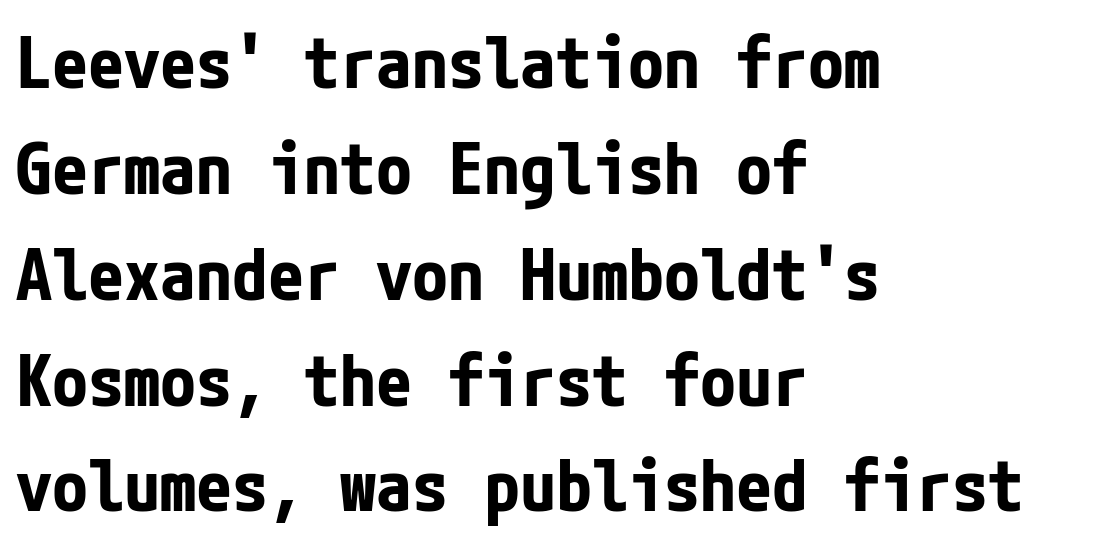
{"serif": "no", "italic": "no", "bold": "yes", "weight": "bold", "width": "condensed", "stroke_contrast": "low", "x_height": "medium", "underline": "no", "align": "left", "line_spacing": "normal", "line_spacing_ratio": 1.47, "letter_spacing": "normal", "letter_spacing_em": 0.0, "glyph_px": 72}
